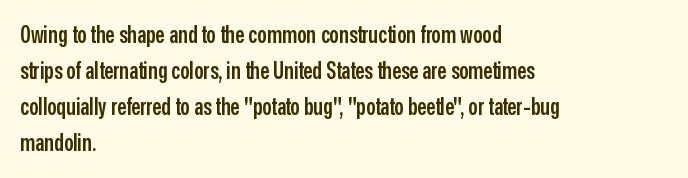
All the whitespace from short lines collects on the right. The space between consecutive lines is moderate. The type is set solid horizontally, with unmodified tracking. Does the lettering tilt? It doesn't — this is upright. Is the type bold? Partly — it's a semibold, heavier than regular but not fully bold.
